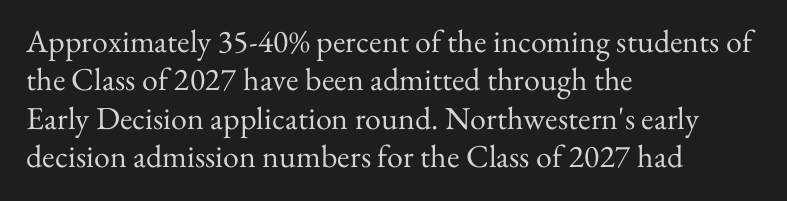
The image shows 32 px regular-weight serif type, upright; set left-aligned, line spacing 1.2x, normal letter spacing, not underlined; medium stroke contrast and a small x-height.
